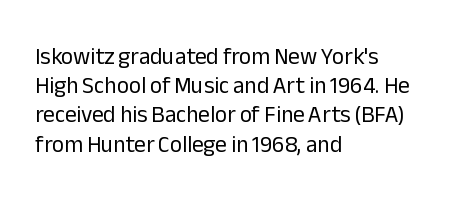
Nothing unusual about the tracking: characters are spaced as the font intends. Caption: multi-line text, flush left, ragged right. How would I describe the line gaps? Plain and ordinary. Unbolded letterforms with no extra heft.
